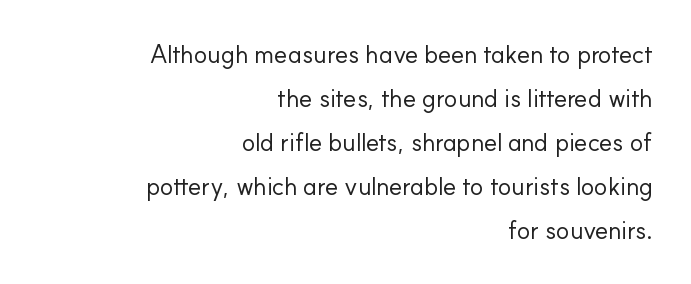
Glyph-to-glyph distance matches everyday printed text. Descenders are the only things crossing below the line. A typesetter would mark this as roman, not italic. The font sits on the lighter half of the weight spectrum, regular included. Where is the straight margin? On the right.
